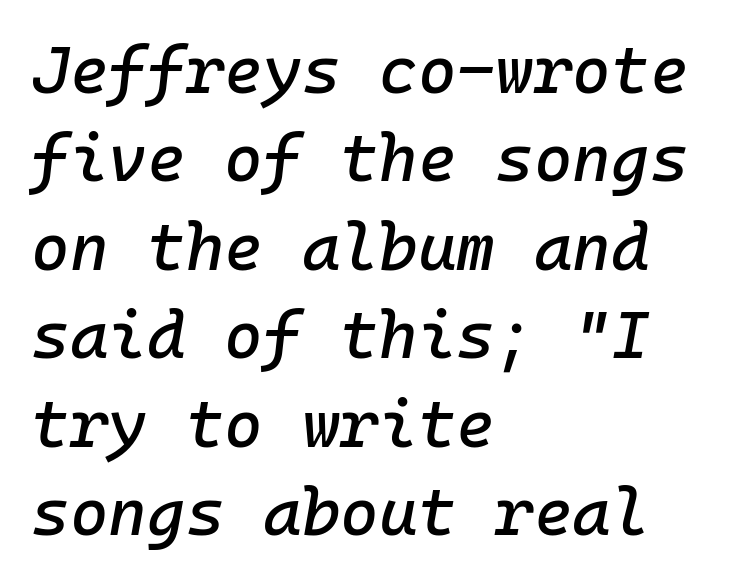
{"italic": "yes", "lean": "right", "slant_degrees": 10, "width": "normal", "stroke_contrast": "low", "x_height": "medium", "monospaced": "yes", "underline": "no", "align": "left", "line_spacing": "normal", "line_spacing_ratio": 1.34, "letter_spacing": "normal", "letter_spacing_em": 0.0, "glyph_px": 66}
